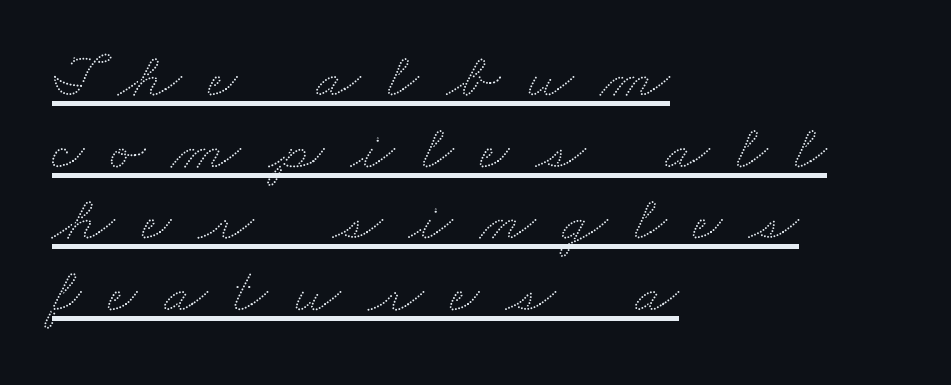
You could barely slide anything between these rows. Looks like someone drew a line under every word here. This rendering widens character spacing well past its baseline value. Spacing verdict: proportional, widths tailored to each character. Reading down the block, your eye returns to a fixed left position each line.
